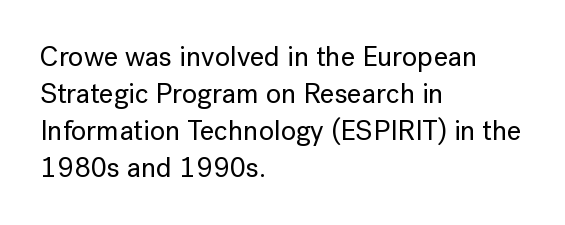
The image shows 28 px sans-serif type, upright; set left-aligned, normal line spacing (1.32x), normal letter spacing, not underlined; low stroke contrast and a medium x-height.
